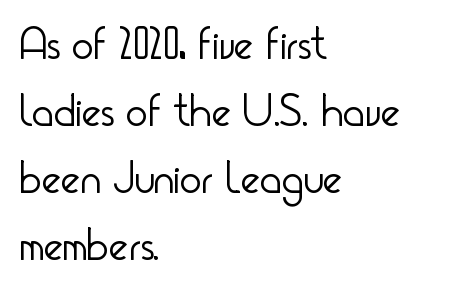
{"serif": "no", "italic": "no", "bold": "no", "weight": "light", "width": "condensed", "stroke_contrast": "low", "x_height": "small", "monospaced": "no", "underline": "no", "align": "left", "line_spacing": "normal", "line_spacing_ratio": 1.46, "letter_spacing": "normal", "letter_spacing_em": 0.0, "glyph_px": 46}
